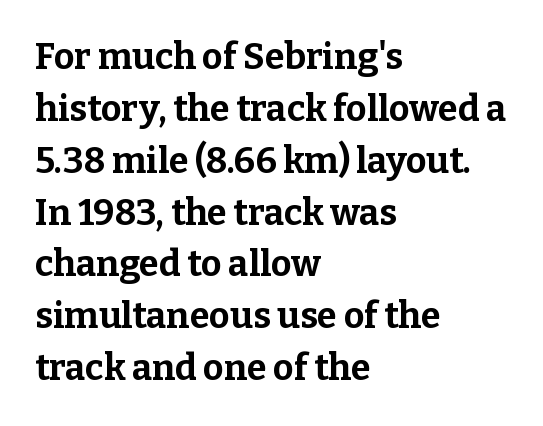
Leading matches the norm, producing a regular column. Any mark beneath the type? The region is blank. Visually the block forms a straight wall on the left and a jagged coastline on the right. Here the designer chose a conventional face with non-uniform glyph widths. Its strokes are broad and dark, the hallmark of bold type.
